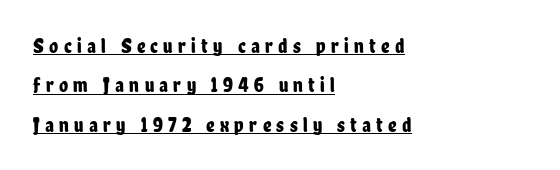
The image shows 21 px text type, upright; set left-aligned, line spacing 1.87x, unusually wide letter spacing (+0.25 em), underlined.
